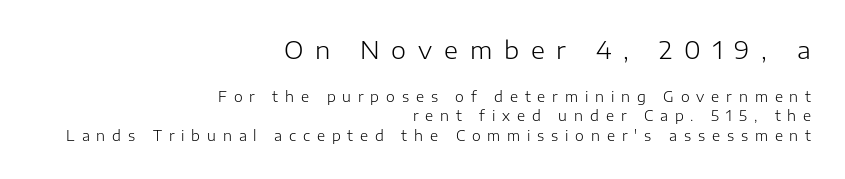
The rendering shrinks the type as you move from the upper chunk to the lower. What stands out about the letter spacing? Its width — letters are far apart. Every stem runs plumb, perpendicular to the baseline. The compositor pushed each line to the right boundary. How would I describe the line gaps? Plain and ordinary. A quiet, ordinary-to-light weight characterises the typeface.
